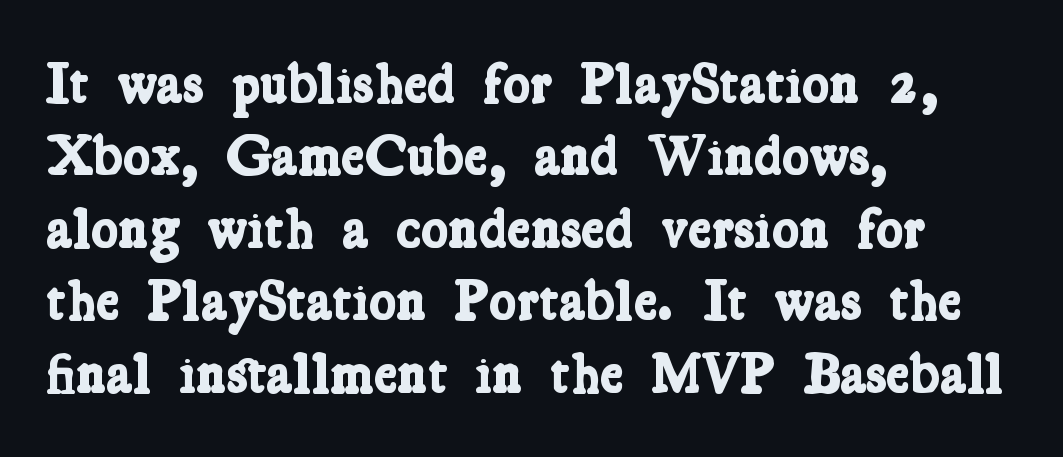
{"serif": "yes", "bold": "yes", "weight": "bold", "width": "condensed", "stroke_contrast": "low", "x_height": "medium", "monospaced": "no", "underline": "no", "align": "left", "line_spacing": "normal", "line_spacing_ratio": 1.27, "letter_spacing": "normal", "letter_spacing_em": 0.0, "glyph_px": 57}
